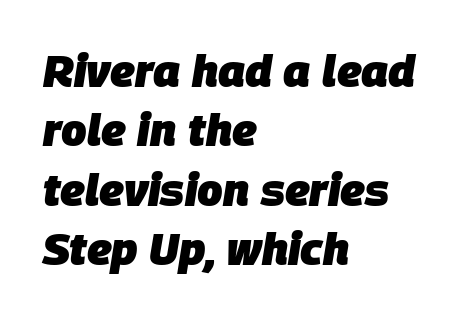
Q: Is the text bold? A: Yes.
Q: Is the text italic (slanted)? A: Yes, it leans right by about 9 degrees.
Q: Is the text underlined? A: No.
Q: How is the paragraph aligned? A: Left-aligned.
Q: Is the spacing between letters normal or unusually wide? A: Normal.
Q: Is the spacing between lines tight, normal or loose? A: Normal.
Q: Width (condensed, normal, or wide)? A: Normal.
Q: Stroke contrast? A: Low.
Q: x-height? A: Large.
Q: Monospaced? A: No.
